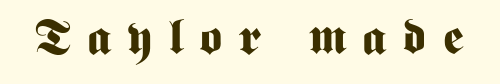
These lines carry a lot of weight — the face is fully bold. This sample uses a sans-serif face. Short note: letters widely spaced. Unmarked baselines from the first word to the last. Here the designer chose a conventional face with non-uniform glyph widths. The letters stand upright; this is a roman face.
